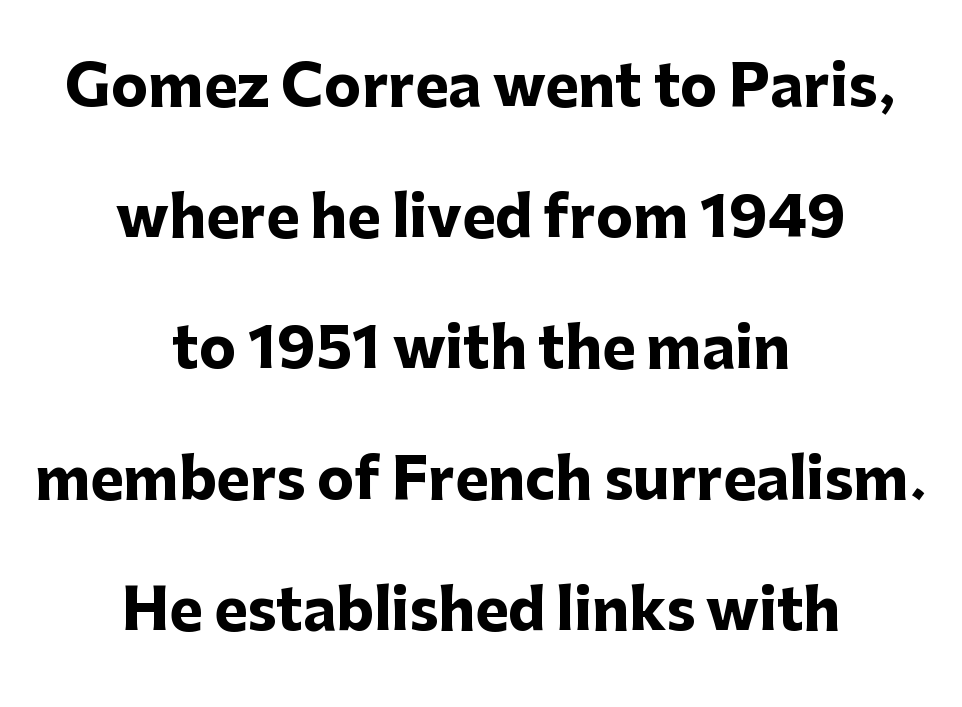
Q: Is the text bold? A: Yes.
Q: Is the text italic (slanted)? A: No, it is upright.
Q: Is the typeface a serif or a sans-serif typeface? A: Sans-serif.
Q: Is the text underlined? A: No.
Q: How is the paragraph aligned? A: Centered.
Q: Is the spacing between letters normal or unusually wide? A: Normal.
Q: Is the spacing between lines tight, normal or loose? A: Loose.
Q: Width (condensed, normal, or wide)? A: Normal.
Q: Stroke contrast? A: Low.
Q: x-height? A: Medium.
Q: Monospaced? A: No.
